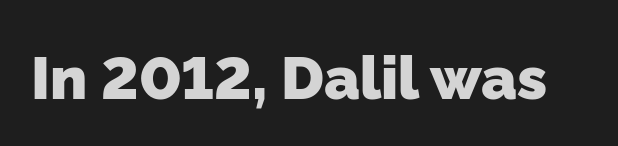
Q: Is the text bold? A: Yes.
Q: Is the typeface a serif or a sans-serif typeface? A: Sans-serif.
Q: Is the text underlined? A: No.
Q: Is the spacing between letters normal or unusually wide? A: Normal.
Q: Width (condensed, normal, or wide)? A: Normal.
Q: Stroke contrast? A: Low.
Q: x-height? A: Medium.
Q: Monospaced? A: No.
